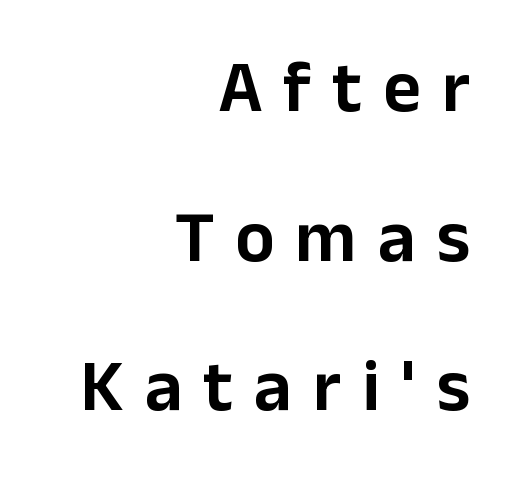
The image shows 73 px sans-serif type, upright; set right-aligned, loose line spacing (2.05x), unusually wide letter spacing (+0.29 em), not underlined; low stroke contrast and a medium x-height.
